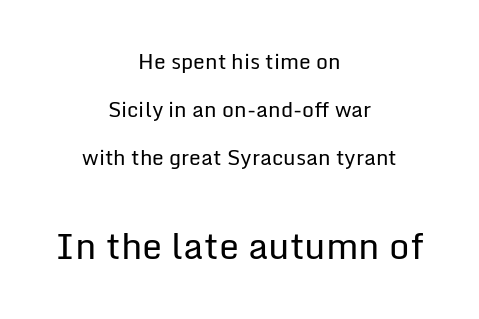
Q: Is the text bold? A: No.
Q: Is the text italic (slanted)? A: No, it is upright.
Q: Is the typeface a serif or a sans-serif typeface? A: Sans-serif.
Q: Is the text underlined? A: No.
Q: How is the paragraph aligned? A: Centered.
Q: Is the spacing between letters normal or unusually wide? A: Normal.
Q: Is the spacing between lines tight, normal or loose? A: Loose.
Q: Which block of text is set in a larger size, the first (top) or the second (bottom)? A: The second (bottom) one.
Q: Width (condensed, normal, or wide)? A: Normal.
Q: Stroke contrast? A: Low.
Q: x-height? A: Medium.
Q: Monospaced? A: No.
